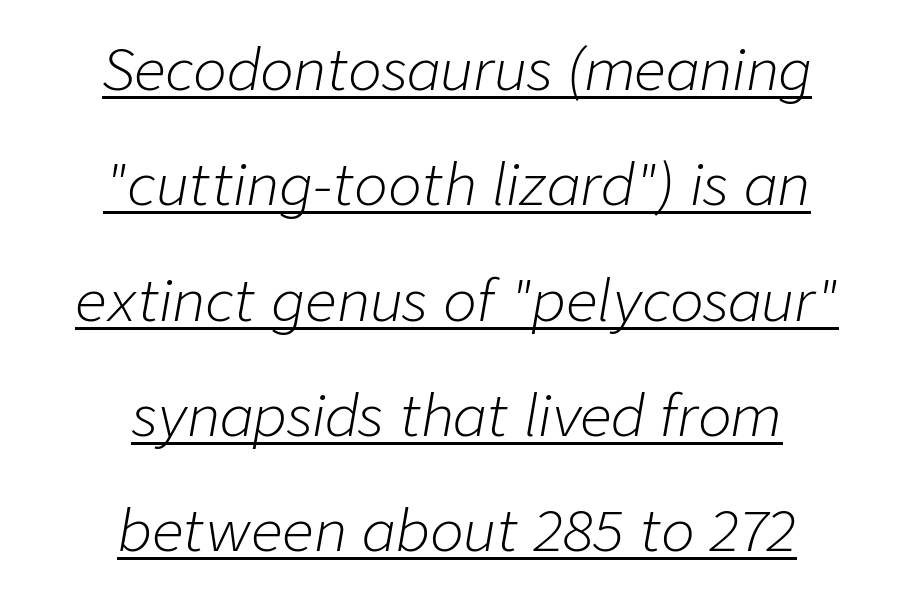
Q: Is the text bold? A: No.
Q: Is the text italic (slanted)? A: Yes, it leans right by about 9 degrees.
Q: Is the text underlined? A: Yes.
Q: How is the paragraph aligned? A: Centered.
Q: Is the spacing between letters normal or unusually wide? A: Normal.
Q: Is the spacing between lines tight, normal or loose? A: Loose.
Q: Width (condensed, normal, or wide)? A: Normal.
Q: Stroke contrast? A: Low.
Q: x-height? A: Medium.
Q: Monospaced? A: No.
